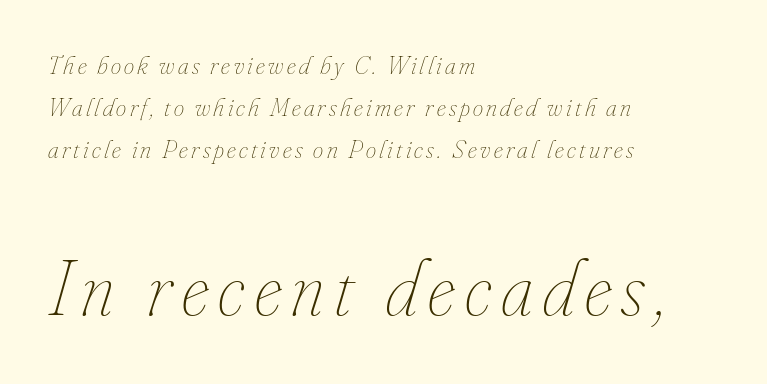
Letters rest on an invisible, unmarked baseline. The axis of the letterforms is tilted away from vertical. These lines are rendered in a variable-pitch font. Line spacing here is normal. A student would call this left alignment; a typographer would say flush left, rag right.
